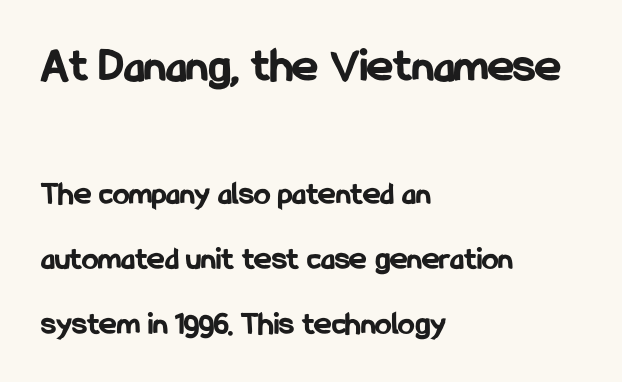
The image shows 49 px bold, condensed sans-serif type, upright; set left-aligned, loose line spacing (1.97x), normal letter spacing, not underlined; the first (top) block is 1.48x larger; low stroke contrast and a medium x-height.
